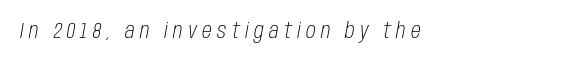
{"italic": "yes", "lean": "right", "slant_degrees": 10, "bold": "no", "underline": "no", "letter_spacing": "wide", "letter_spacing_em": 0.24, "glyph_px": 22}
